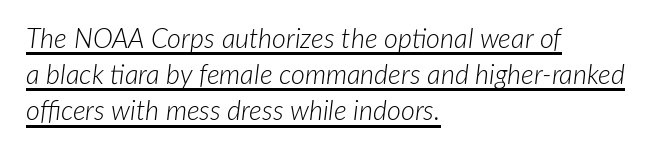
This rendering leaves character spacing at its baseline value. Rendered with sloped, italic letterforms. In terms of leading, this rendering sits right in the middle. Weight: not bold — regular or lighter. Glance below the letters and you will spot a drawn line.
